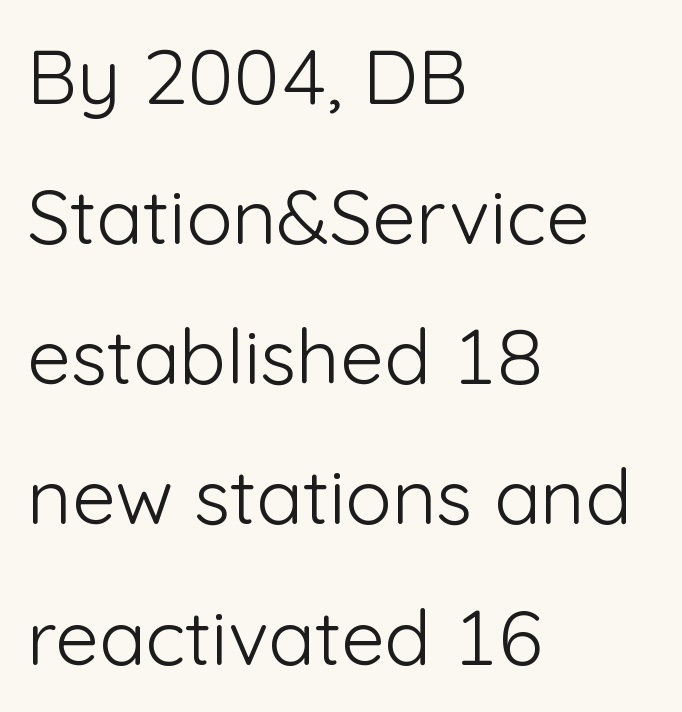
Q: Is the text bold? A: No.
Q: Is the text italic (slanted)? A: No, it is upright.
Q: Is the typeface a serif or a sans-serif typeface? A: Sans-serif.
Q: Is the text underlined? A: No.
Q: How is the paragraph aligned? A: Left-aligned.
Q: Is the spacing between letters normal or unusually wide? A: Normal.
Q: Width (condensed, normal, or wide)? A: Normal.
Q: Stroke contrast? A: Low.
Q: x-height? A: Medium.
Q: Monospaced? A: No.
